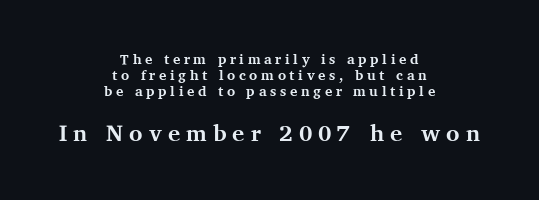
Words appear elongated and porous because spacing is wide. This sample uses an upright cut, with every glyph sitting square on the baseline. Weight check: bold — yes, fully. Teacher's note: observe the equal gaps on both sides — that is centered alignment. What's the leading like? Squeezed, with rows nearly overlapping. Rule under the text: the space is simply empty.
